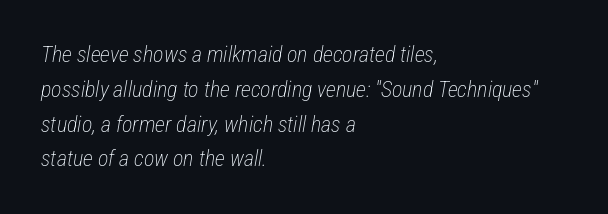
Italic? Definitely — the glyphs are oblique. Summary of weight: not heavy and not bold. Any mark beneath the type? The region is blank. Short and long lines alike share a common starting point at left.
